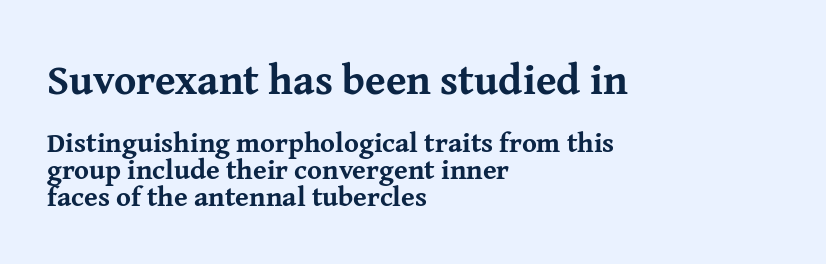
The image shows 42 px bold serif type, upright; set left-aligned, tight line spacing (0.96x), normal letter spacing, not underlined; the first (top) block is 1.5x larger; medium stroke contrast and a medium x-height.
